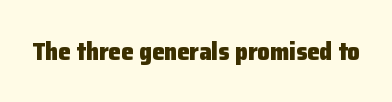
Q: Is the text bold? A: Yes.
Q: Is the text italic (slanted)? A: No, it is upright.
Q: Is the text underlined? A: No.
Q: Is the spacing between letters normal or unusually wide? A: Normal.
